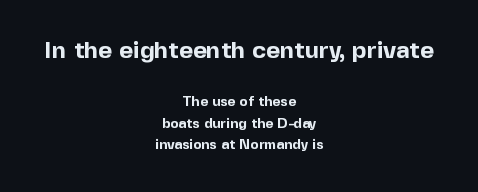
Q: Is the text bold? A: Yes.
Q: Is the text italic (slanted)? A: No, it is upright.
Q: Is the text underlined? A: No.
Q: How is the paragraph aligned? A: Centered.
Q: Is the spacing between letters normal or unusually wide? A: Normal.
Q: Is the spacing between lines tight, normal or loose? A: Normal.
Q: Which block of text is set in a larger size, the first (top) or the second (bottom)? A: The first (top) one.
